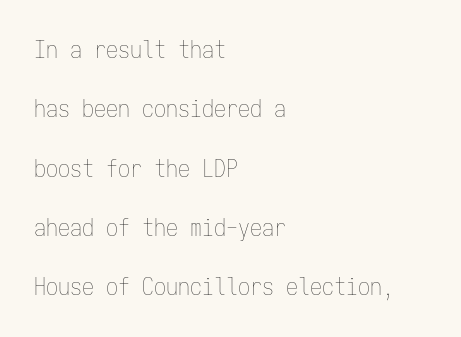
{"italic": "no", "bold": "no", "underline": "no", "align": "left", "line_spacing": "loose", "line_spacing_ratio": 2.47, "letter_spacing": "normal", "letter_spacing_em": 0.0, "glyph_px": 24}
